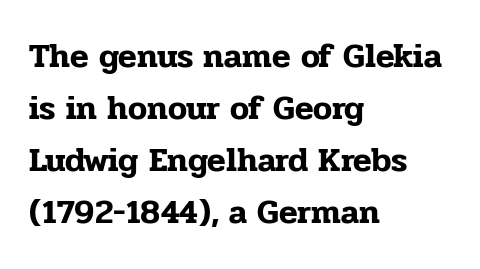
{"serif": "yes", "italic": "no", "width": "normal", "stroke_contrast": "low", "x_height": "medium", "monospaced": "no", "underline": "no", "align": "left", "line_spacing": "normal", "line_spacing_ratio": 1.53, "letter_spacing": "normal", "letter_spacing_em": 0.0, "glyph_px": 34}
